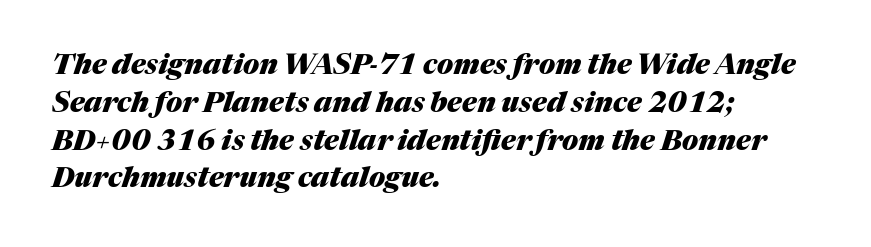
The image shows 28 px heavy type, italic (leaning right); set left-aligned, normal line spacing (1.35x), normal letter spacing, not underlined; medium stroke contrast and a medium x-height.
